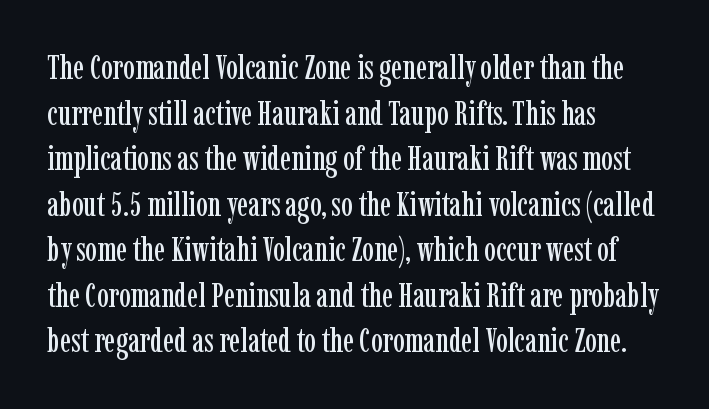
The face used here is seriffed, in the tradition of book romans. This is the regular roman posture of the typeface. The letters advance in unequal steps, a hallmark of proportional type. Look at the tracking — it's just the regular setting, nothing added. A student would call this left alignment; a typographer would say flush left, rag right. Line spacing here is normal.
